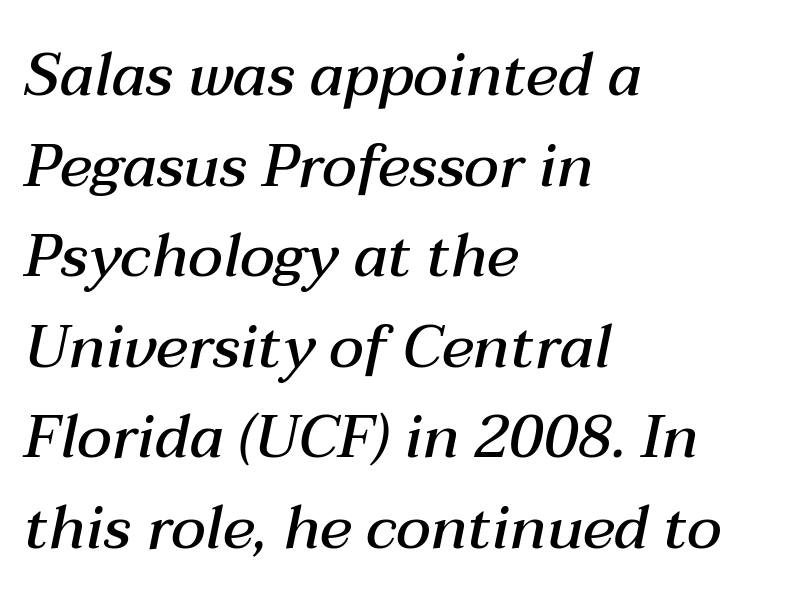
The image shows 60 px semibold type, italic (leaning right); set left-aligned, normal line spacing (1.51x), normal letter spacing, not underlined; medium stroke contrast and a medium x-height.
